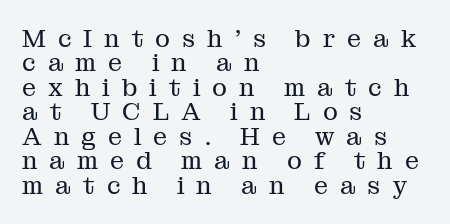
Tall strokes in this sample are plumb rather than angled. The area under the type is left untouched. The space between consecutive lines is stingy. The passage shown is not bold in any degree. The horizontal fit of the characters is loose and conspicuously gappy. Each line starts at the same left margin while the right side varies.
